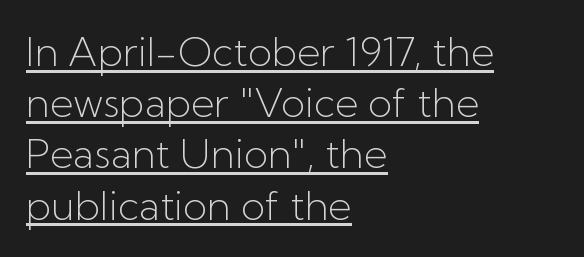
Character widths vary here, with narrow letters taking less room than wide ones. Inter-character spacing is left at the font's built-in metrics. Compared with a typical body face, this is equally light or lighter still. Designer's note — italics off, roman on. Teacher's note: observe the even left margin — that is flush-left alignment.
